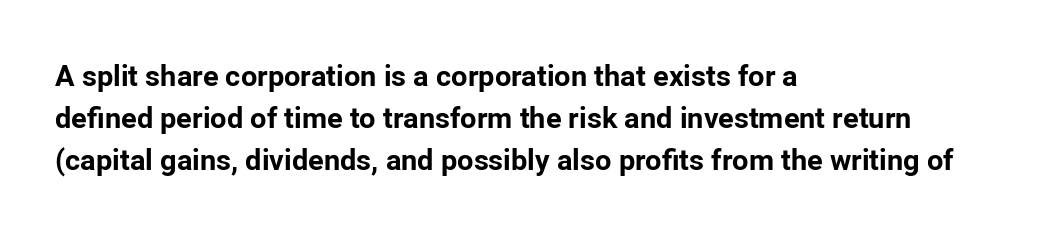
Q: Is the text bold? A: Yes.
Q: Is the text italic (slanted)? A: No, it is upright.
Q: Is the typeface a serif or a sans-serif typeface? A: Sans-serif.
Q: Is the text underlined? A: No.
Q: How is the paragraph aligned? A: Left-aligned.
Q: Is the spacing between letters normal or unusually wide? A: Normal.
Q: Is the spacing between lines tight, normal or loose? A: Normal.
Q: Width (condensed, normal, or wide)? A: Normal.
Q: Stroke contrast? A: Low.
Q: x-height? A: Medium.
Q: Monospaced? A: No.
